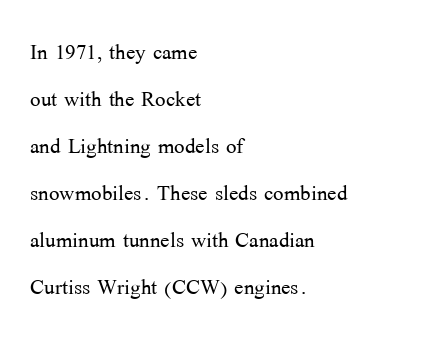
Q: Is the text bold? A: No.
Q: Is the text italic (slanted)? A: No, it is upright.
Q: Is the typeface a serif or a sans-serif typeface? A: Serif.
Q: Is the text underlined? A: No.
Q: How is the paragraph aligned? A: Left-aligned.
Q: Is the spacing between letters normal or unusually wide? A: Normal.
Q: Is the spacing between lines tight, normal or loose? A: Normal.
Q: Width (condensed, normal, or wide)? A: Normal.
Q: Stroke contrast? A: Medium.
Q: x-height? A: Medium.
Q: Monospaced? A: No.
